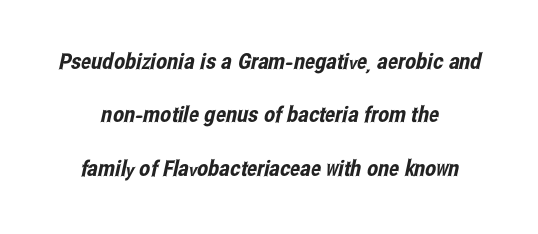
A centered setting, common on invitations and titles, is used for this passage. The area under the type is left untouched. Summary of vertical rhythm: relaxed, with wide interline spacing. Characters follow at the spacing the type designer built in.
